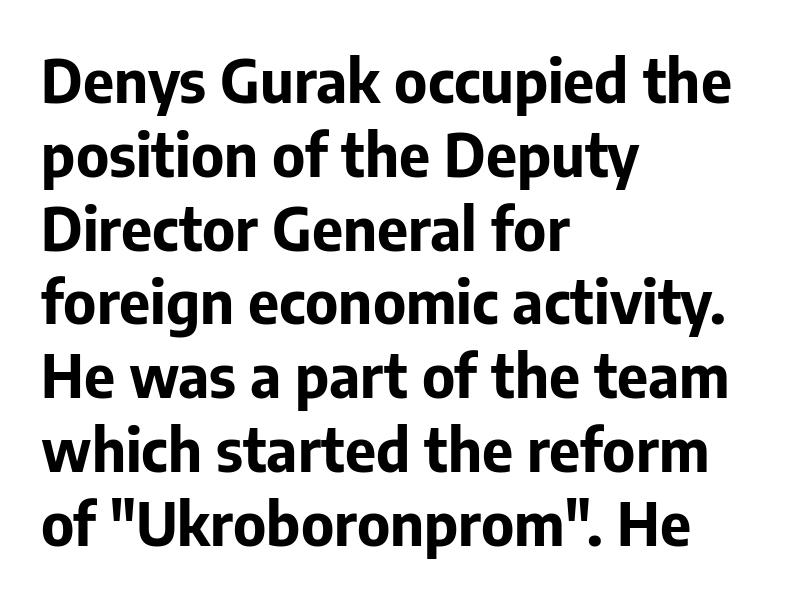
{"serif": "no", "italic": "no", "bold": "yes", "weight": "bold", "width": "normal", "stroke_contrast": "low", "x_height": "medium", "monospaced": "no", "underline": "no", "align": "left", "line_spacing_ratio": 1.23, "letter_spacing": "normal", "letter_spacing_em": 0.0, "glyph_px": 60}
